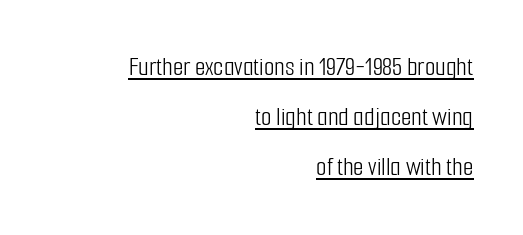
The axis of the letterforms is exactly vertical. The passage shown is underscored from start to finish. Honestly, the letter spacing is just normal — you wouldn't notice it. The passage is arranged like a letterhead date or caption credit — flush right.
